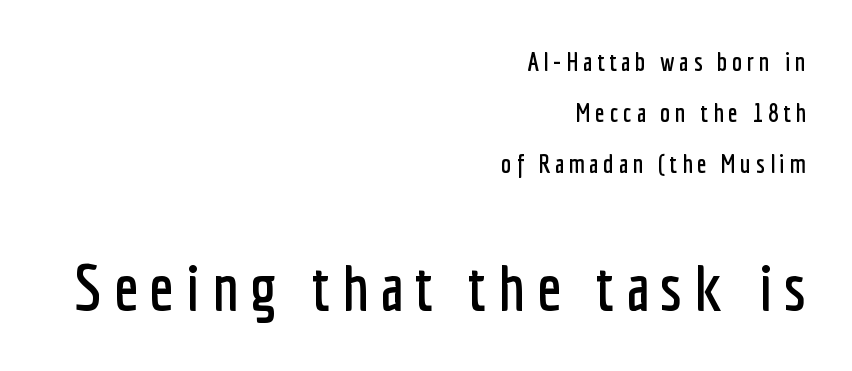
Every stem runs plumb, perpendicular to the baseline. This block would shrink considerably if given ordinary leading; it's expanded now. Whoever set this made the second block the dominant, larger element. You could not count columns in this text — the font is proportionally spaced. The ragged edge is on the left, which tells us the setting is flush right.
